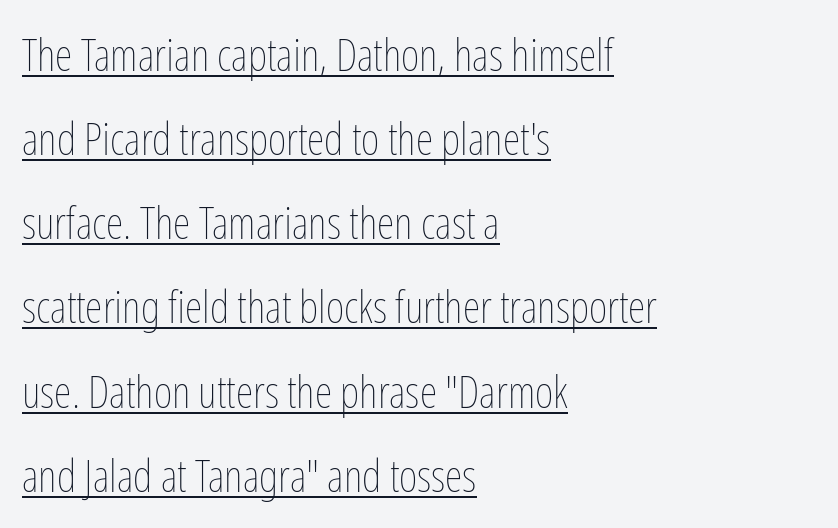
Q: Is the text bold? A: No.
Q: Is the text italic (slanted)? A: No, it is upright.
Q: Is the text underlined? A: Yes.
Q: How is the paragraph aligned? A: Left-aligned.
Q: Is the spacing between letters normal or unusually wide? A: Normal.
Q: Width (condensed, normal, or wide)? A: Condensed.
Q: Stroke contrast? A: Low.
Q: x-height? A: Medium.
Q: Monospaced? A: No.
